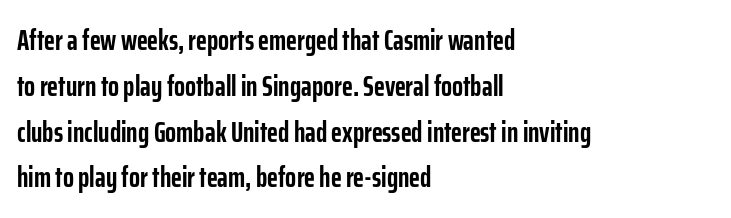
Q: Is the text bold? A: Yes.
Q: Is the text italic (slanted)? A: No, it is upright.
Q: Is the typeface a serif or a sans-serif typeface? A: Sans-serif.
Q: Is the text underlined? A: No.
Q: How is the paragraph aligned? A: Left-aligned.
Q: Is the spacing between letters normal or unusually wide? A: Normal.
Q: Is the spacing between lines tight, normal or loose? A: Normal.
Q: Width (condensed, normal, or wide)? A: Condensed.
Q: Stroke contrast? A: Low.
Q: x-height? A: Medium.
Q: Monospaced? A: No.
